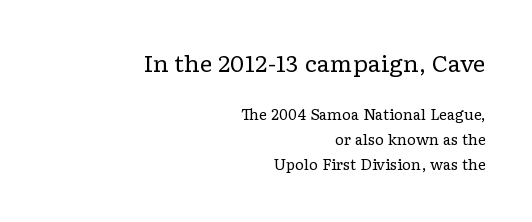
The image shows 22 px text type, upright; set right-aligned, line spacing 1.79x, normal letter spacing, not underlined; the first (top) block is 1.57x larger.
